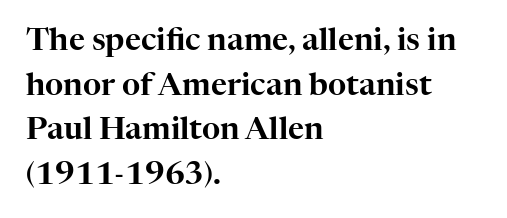
{"serif": "yes", "italic": "no", "width": "normal", "stroke_contrast": "high", "x_height": "medium", "monospaced": "no", "underline": "no", "align": "left", "line_spacing": "normal", "line_spacing_ratio": 1.44, "letter_spacing": "normal", "letter_spacing_em": 0.0, "glyph_px": 31}
